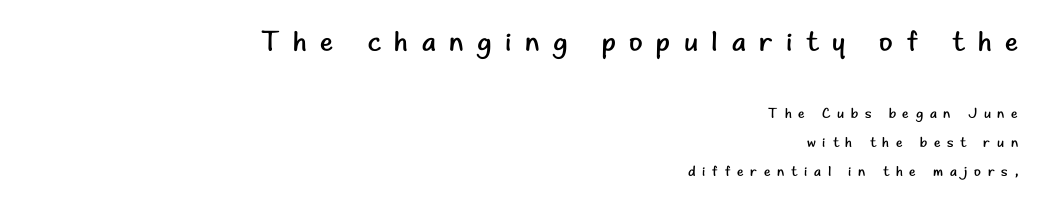
{"serif": "no", "italic": "no", "bold": "no", "weight": "regular", "width": "normal", "stroke_contrast": "low", "x_height": "small", "monospaced": "no", "underline": "no", "align": "right", "line_spacing": "loose", "line_spacing_ratio": 2.08, "letter_spacing": "wide", "letter_spacing_em": 0.48, "larger_block": "first", "size_ratio": 2.0, "glyph_px": 28}
